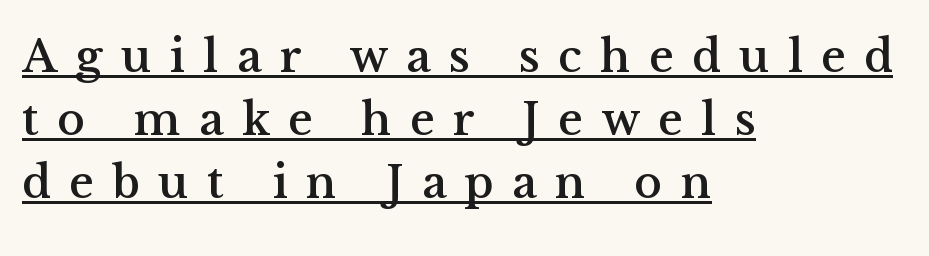
The image shows 47 px serif type, upright; set left-aligned, normal line spacing (1.34x), unusually wide letter spacing (+0.39 em), underlined; medium stroke contrast and a medium x-height.
